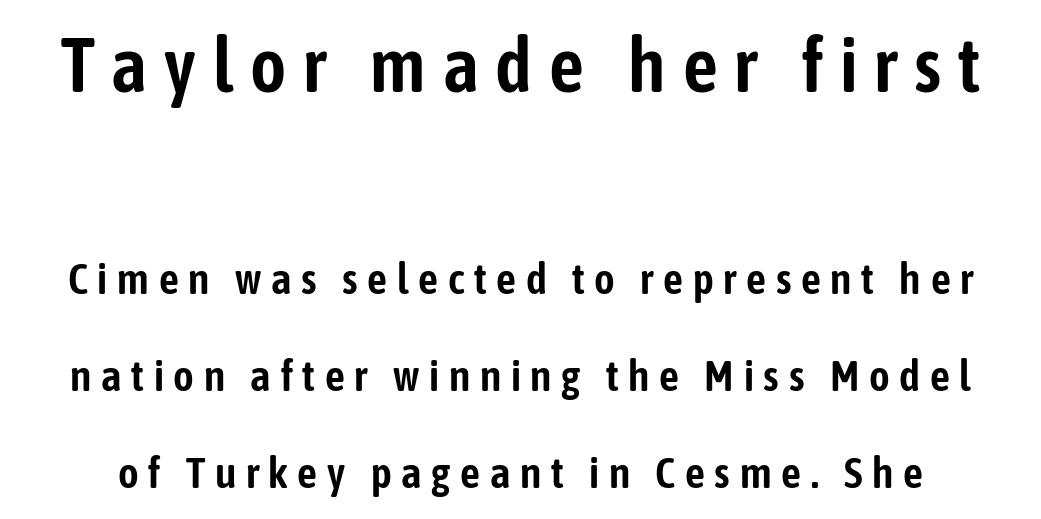
The image shows 77 px condensed sans-serif type, upright; set loose line spacing (2.21x), unusually wide letter spacing (+0.22 em), not underlined; the first (top) block is 1.75x larger; low stroke contrast and a medium x-height.
